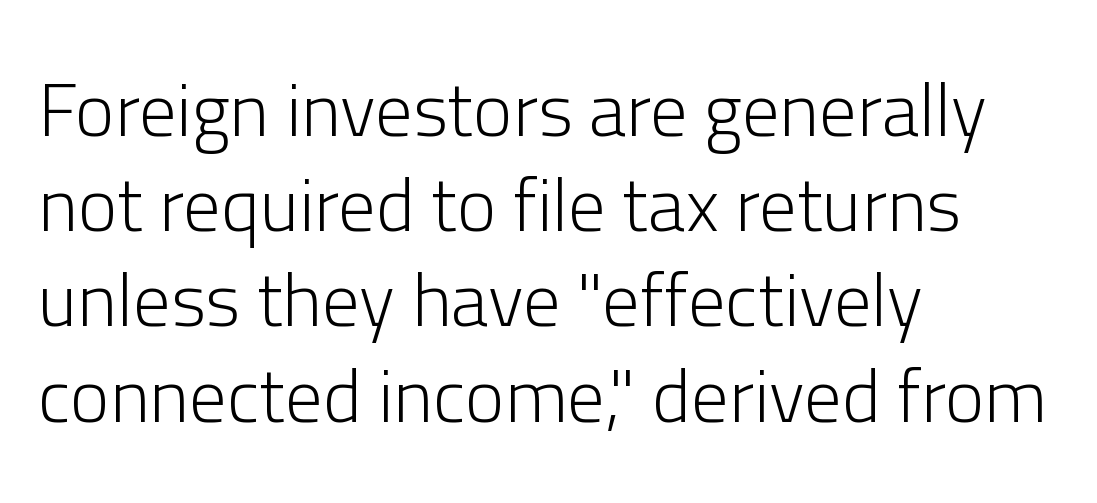
Q: Is the text bold? A: No.
Q: Is the text italic (slanted)? A: No, it is upright.
Q: Is the typeface a serif or a sans-serif typeface? A: Sans-serif.
Q: Is the text underlined? A: No.
Q: How is the paragraph aligned? A: Left-aligned.
Q: Is the spacing between letters normal or unusually wide? A: Normal.
Q: Is the spacing between lines tight, normal or loose? A: Normal.
Q: Width (condensed, normal, or wide)? A: Normal.
Q: Stroke contrast? A: Low.
Q: x-height? A: Medium.
Q: Monospaced? A: No.
